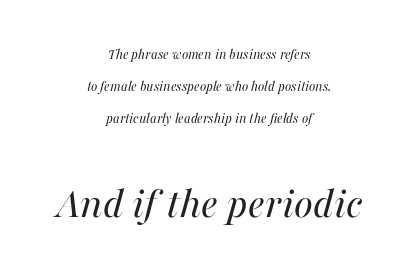
Q: Is the text bold? A: No.
Q: Is the text italic (slanted)? A: Yes, it leans right by about 16 degrees.
Q: Is the text underlined? A: No.
Q: How is the paragraph aligned? A: Centered.
Q: Is the spacing between letters normal or unusually wide? A: Normal.
Q: Is the spacing between lines tight, normal or loose? A: Loose.
Q: Which block of text is set in a larger size, the first (top) or the second (bottom)? A: The second (bottom) one.
Q: Width (condensed, normal, or wide)? A: Normal.
Q: Stroke contrast? A: Medium.
Q: x-height? A: Medium.
Q: Monospaced? A: No.
